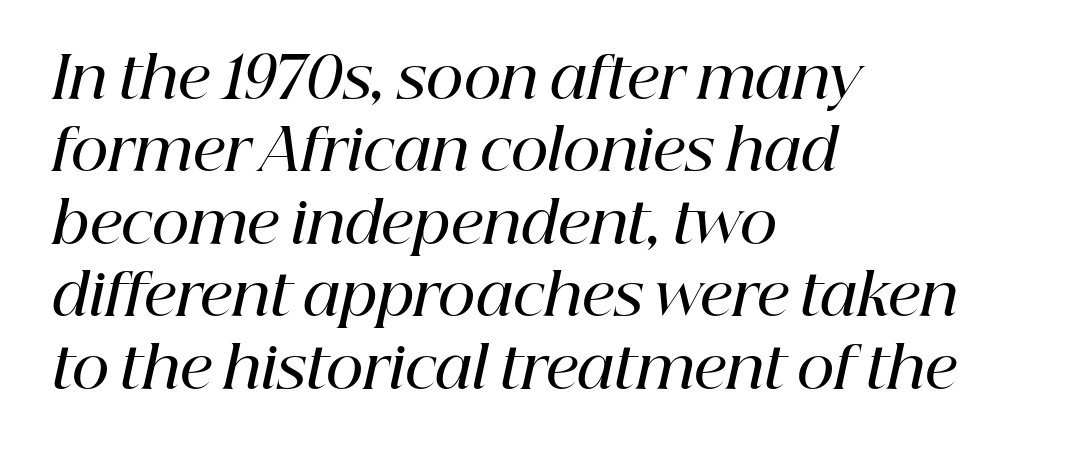
Q: Is the text bold? A: Semi-bold.
Q: Is the text italic (slanted)? A: Yes, it leans right by about 12 degrees.
Q: Is the typeface a serif or a sans-serif typeface? A: Serif.
Q: Is the text underlined? A: No.
Q: How is the paragraph aligned? A: Left-aligned.
Q: Is the spacing between letters normal or unusually wide? A: Normal.
Q: Is the spacing between lines tight, normal or loose? A: Normal.
Q: Width (condensed, normal, or wide)? A: Normal.
Q: Stroke contrast? A: High.
Q: x-height? A: Medium.
Q: Monospaced? A: No.
